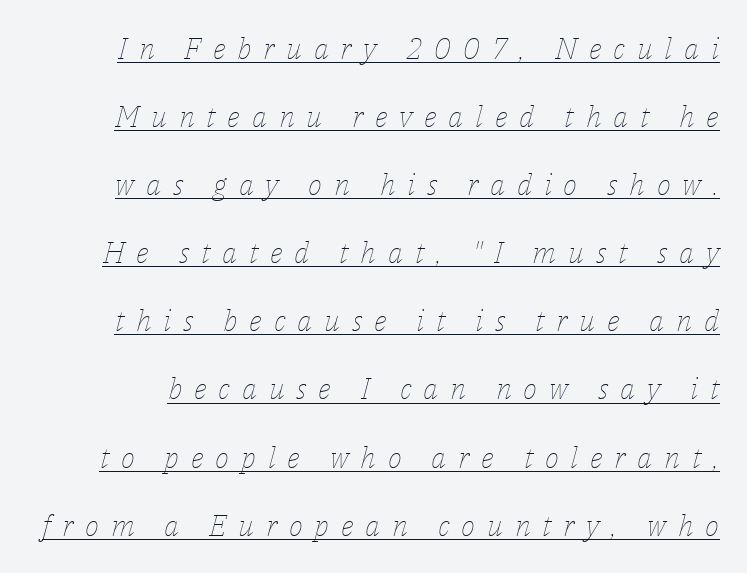
The image shows 30 px thin type, italic (leaning right); set loose line spacing (2.27x), unusually wide letter spacing (+0.39 em), underlined; low stroke contrast and a medium x-height.
